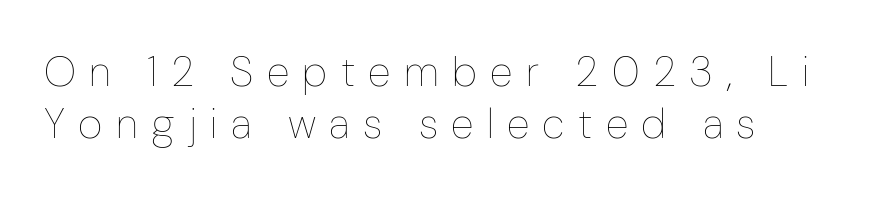
Unbolded letterforms with no extra heft. The passage shown is not underscored anywhere. The ragged edge is on the right, which tells us the setting is flush left. Students, note that the glyphs here are deliberately spaced far apart. Proportional: the letters do not fall into vertical columns. The letters stand upright; this is a roman face.
